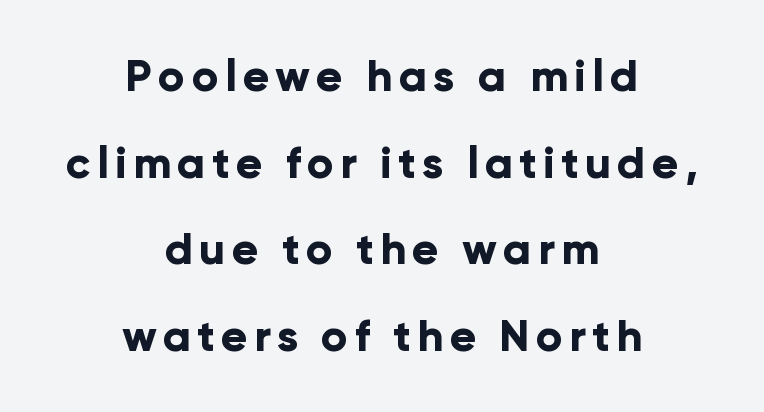
Q: Is the text bold? A: Yes.
Q: Is the text italic (slanted)? A: No, it is upright.
Q: Is the typeface a serif or a sans-serif typeface? A: Sans-serif.
Q: Is the text underlined? A: No.
Q: How is the paragraph aligned? A: Centered.
Q: Is the spacing between lines tight, normal or loose? A: Loose.
Q: Width (condensed, normal, or wide)? A: Normal.
Q: Stroke contrast? A: Low.
Q: x-height? A: Medium.
Q: Monospaced? A: No.
